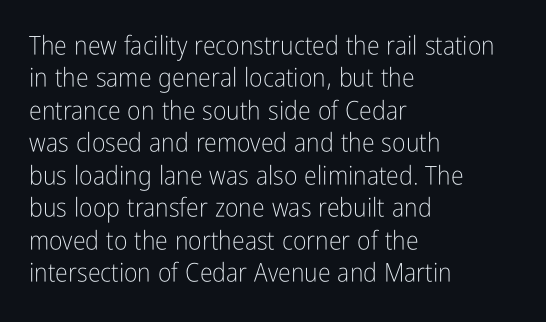
Line spacing here is normal. Nobody touched the tracking dial on this one. Quick note: underline off. Designer's note — italics off, roman on. The lines are quadded left.
